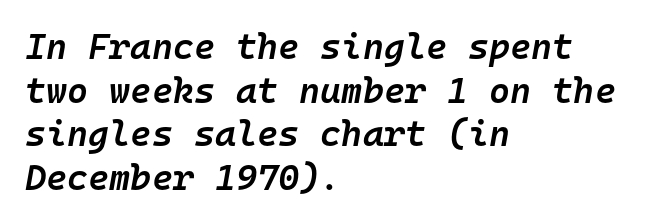
Q: Is the text bold? A: Semi-bold.
Q: Is the text italic (slanted)? A: Yes, it leans right by about 10 degrees.
Q: Is the text underlined? A: No.
Q: How is the paragraph aligned? A: Left-aligned.
Q: Is the spacing between letters normal or unusually wide? A: Normal.
Q: Width (condensed, normal, or wide)? A: Normal.
Q: Stroke contrast? A: Low.
Q: x-height? A: Medium.
Q: Monospaced? A: Yes.
